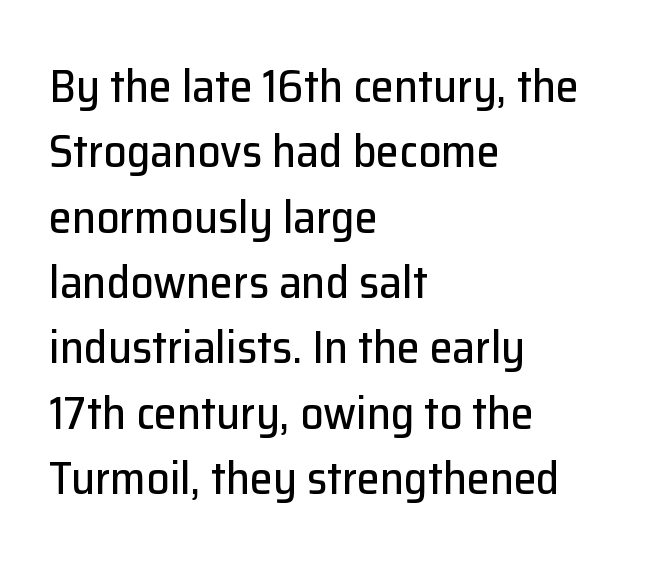
The space beneath each line is pristine and unruled. A typesetter would call this proportional, since set widths differ per character. Italic: no, the glyphs are upright roman. Stroke terminals: plain, sans-serif. The rag falls on the right side of this text block. The block of text has a typical density, with ordinary space between rows.
